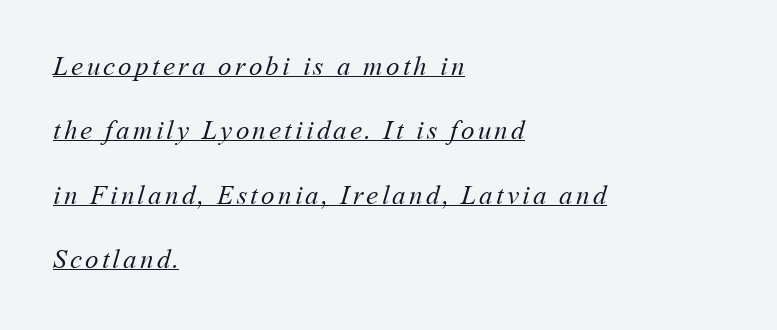
The image shows 27 px text type; set left-aligned, loose line spacing (2.38x), underlined.
